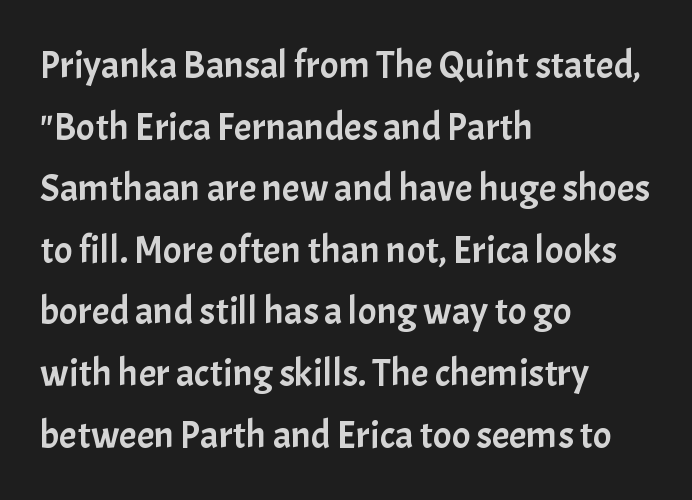
It's the straight-up-and-down kind of type. No feet cap the strokes, marking this as sans-serif type. Inter-character spacing is left at the font's built-in metrics. Summary of vertical rhythm: regular, with standard interline spacing. Varying glyph widths throughout — classic text-font behaviour.
